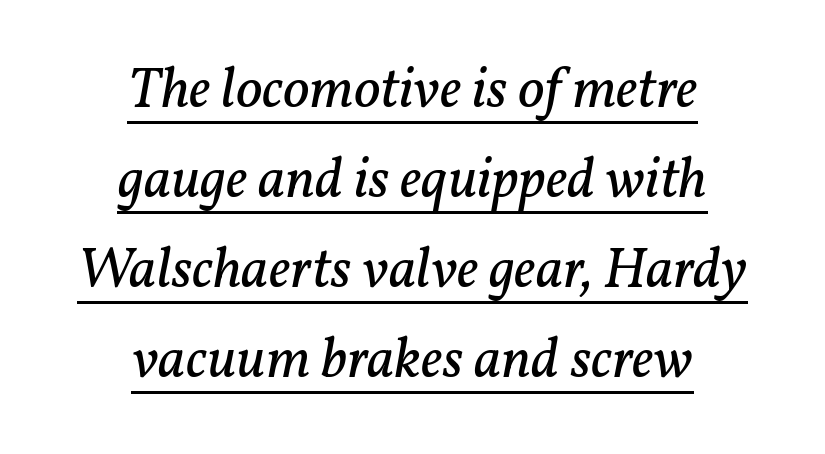
Normally led — the rows are evenly, conventionally spaced. Decoration check: the copy is underlined. This sample has the flowing, uneven cadence of proportional lettering. The face used here is rendered with its standard letterfit. The characters are drawn with everyday or finer stroke widths. The paragraph has two soft edges and a firm central axis.
